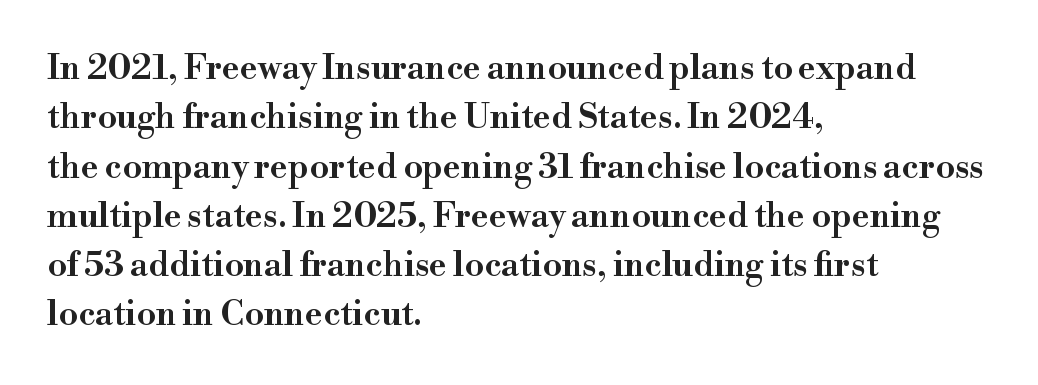
Does the type have serifs? Yes, each stem ends in a small foot. The glyphs are unaccompanied by any horizontal stroke below them. A typesetter would call this proportional, since set widths differ per character. Students, note that the glyphs here touch the page at normal intervals.
